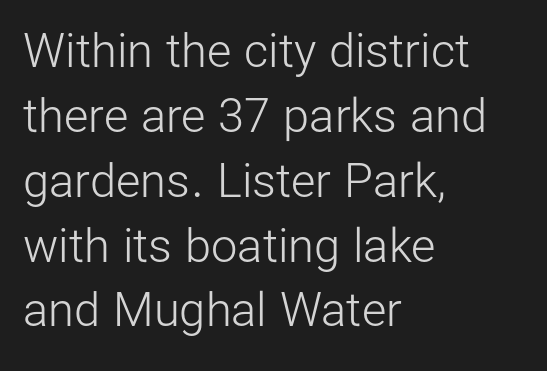
Whoever set this chose a conventional vertical rhythm. The gaps between neighbouring characters are ordinary and unremarkable. One-word summary of the alignment: left. This is sans-serif lettering, the kind often seen on screens and signage. The characters are drawn with everyday or finer stroke widths. The gap between lines stays unmarked.
